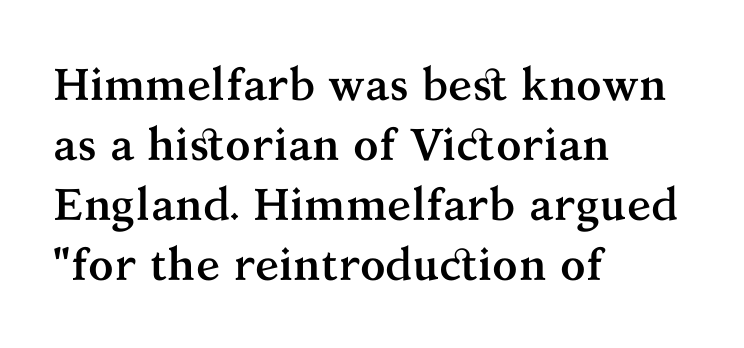
The image shows 45 px semibold serif type, upright; set left-aligned, normal line spacing (1.33x), normal letter spacing, not underlined; medium stroke contrast and a medium x-height.
